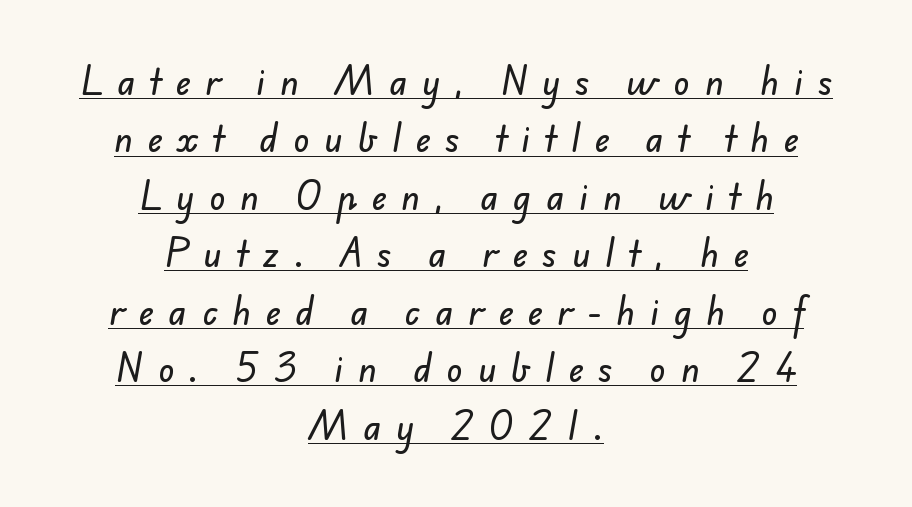
{"serif": "no", "width": "normal", "stroke_contrast": "low", "x_height": "small", "monospaced": "no", "underline": "yes", "align": "center", "line_spacing_ratio": 1.74, "letter_spacing": "wide", "letter_spacing_em": 0.46, "glyph_px": 33}
